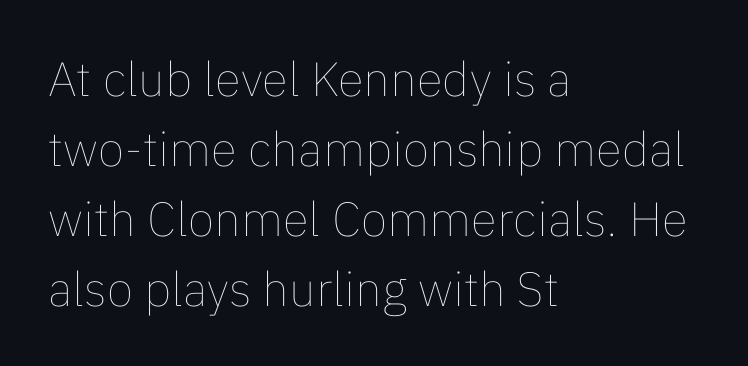
The foot of each line stays bare and open. A typesetter would call this proportional, since set widths differ per character. Heft: none added — not bold. Do the letters lean? They stand straight. Is the letter spacing exaggerated? No — it looks like the ordinary default.
